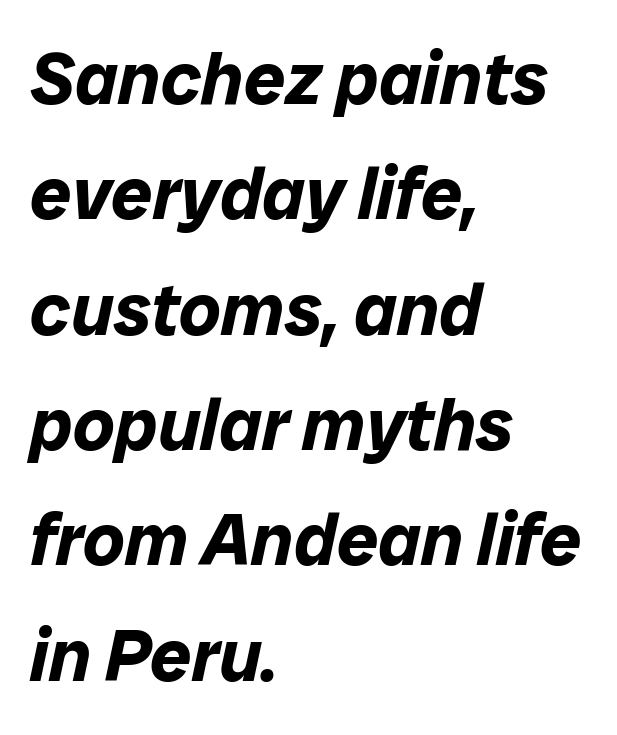
These lines are rendered in a variable-pitch font. It's the slanting kind of type. The lines in this sample share a left origin and differ only in where they stop. Normally led — the rows are evenly, conventionally spaced. Unmarked baselines from the first word to the last.
